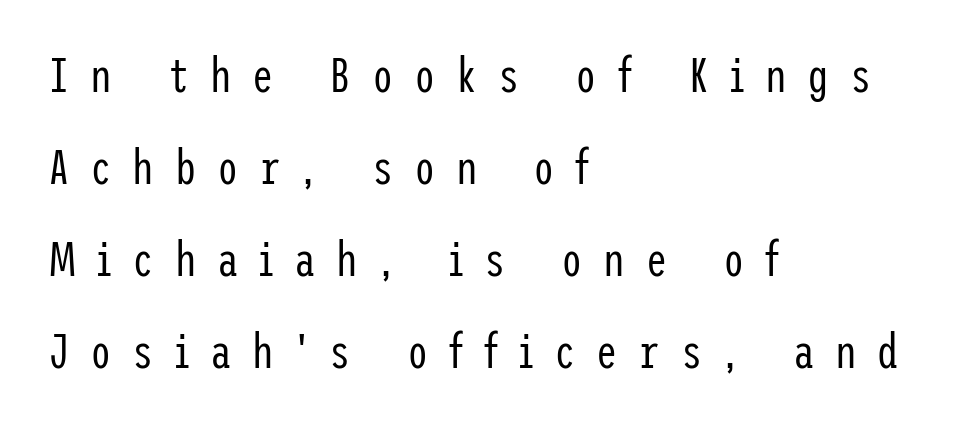
Regarding leading, the lines here are spaced well apart. These glyphs show unthickened strokes, regular width or finer. These lines stack with their left ends in a neat column. Every stem runs plumb, perpendicular to the baseline. Beneath every word, the page is bare.
